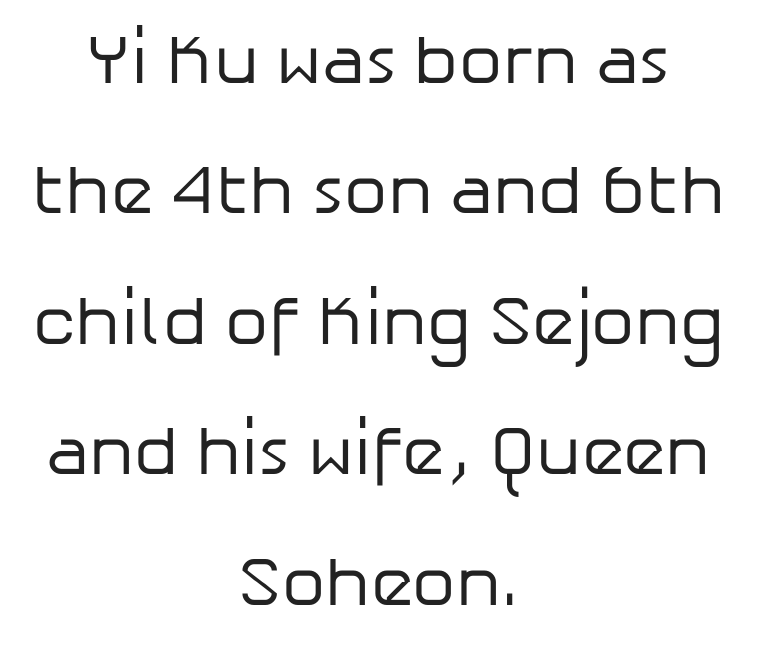
The image shows 69 px regular-weight sans-serif type, upright; set centered, line spacing 1.89x, normal letter spacing, not underlined; low stroke contrast and a medium x-height.
